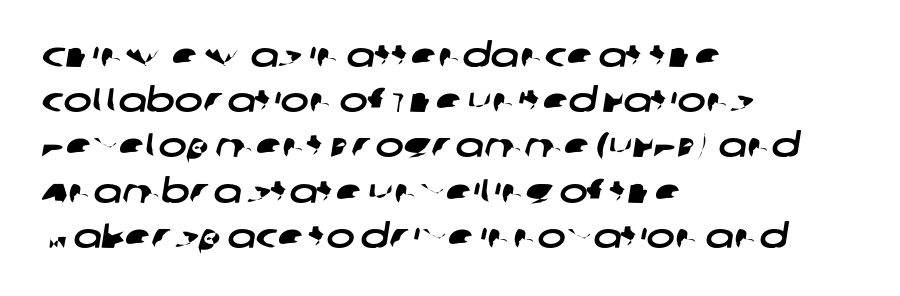
These lines sit exactly where default settings would place them. You could not count columns in this text — the font is proportionally spaced. The space beneath each line is pristine and unruled. This rendering employs a face without finishing strokes, i.e., a sans-serif. These lines stack with their left ends in a neat column.
